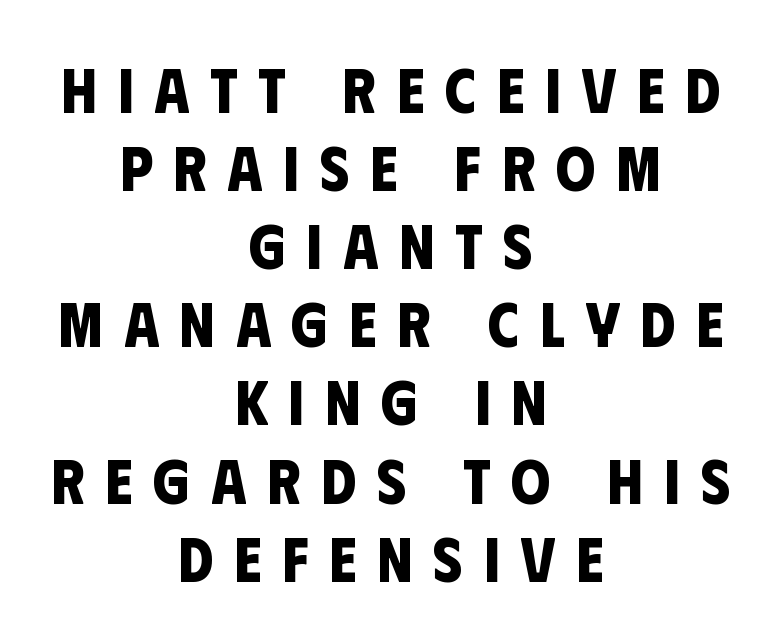
Horizontal alignment here is central, giving a formal, balanced look. Note: no serifs on the glyphs. These lines have a slow, spaced-out rhythm from letter to letter. Character widths vary here, with narrow letters taking less room than wide ones. What weight is shown? A full bold with thick strokes. Check under the words: just untouched page.
